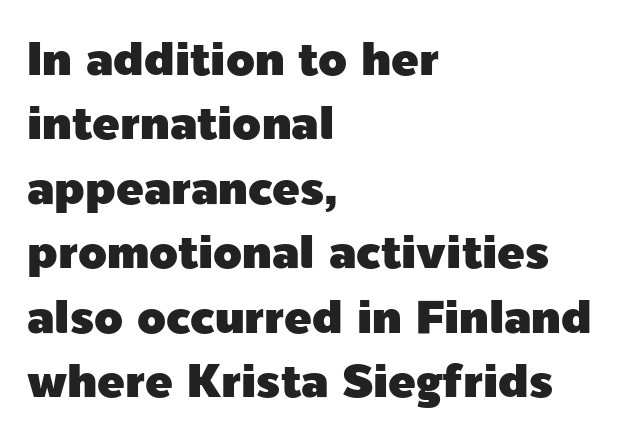
{"serif": "no", "italic": "no", "width": "normal", "x_height": "medium", "monospaced": "no", "underline": "no", "align": "left", "line_spacing": "normal", "line_spacing_ratio": 1.4, "letter_spacing": "normal", "letter_spacing_em": 0.0, "glyph_px": 46}
